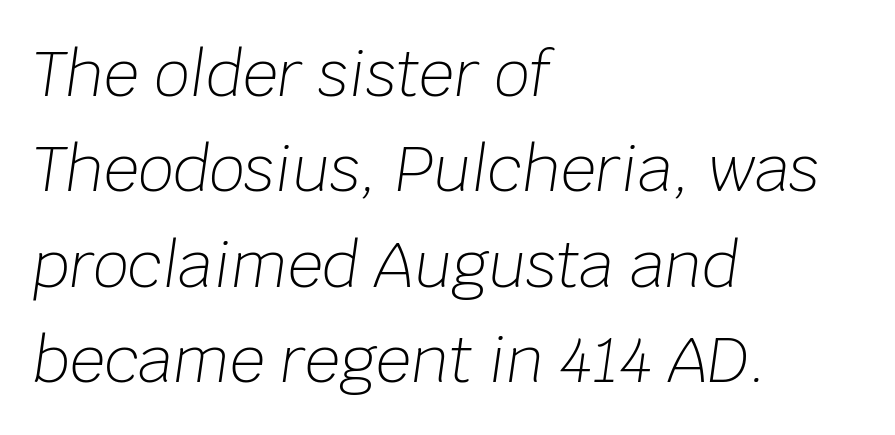
{"italic": "yes", "lean": "right", "slant_degrees": 8, "bold": "no", "weight": "light", "width": "normal", "stroke_contrast": "low", "x_height": "large", "monospaced": "no", "underline": "no", "align": "left", "line_spacing": "normal", "line_spacing_ratio": 1.54, "letter_spacing": "normal", "letter_spacing_em": 0.0, "glyph_px": 62}
